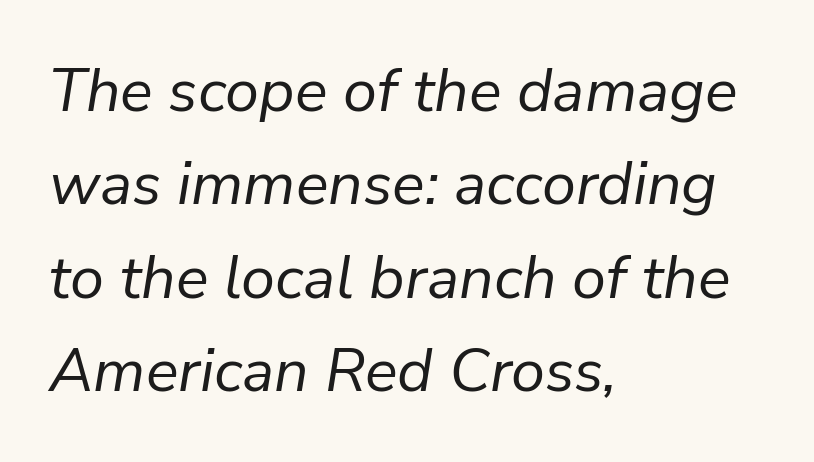
The image shows 61 px regular-weight type, italic (leaning right); set left-aligned, normal line spacing (1.53x), normal letter spacing, not underlined; low stroke contrast and a medium x-height.
